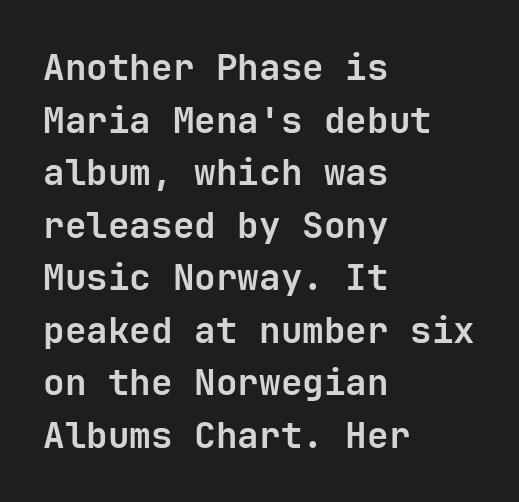
The image shows 36 px bold sans-serif type, upright, monospaced; set left-aligned, normal line spacing (1.46x), normal letter spacing, not underlined; low stroke contrast and a medium x-height.
